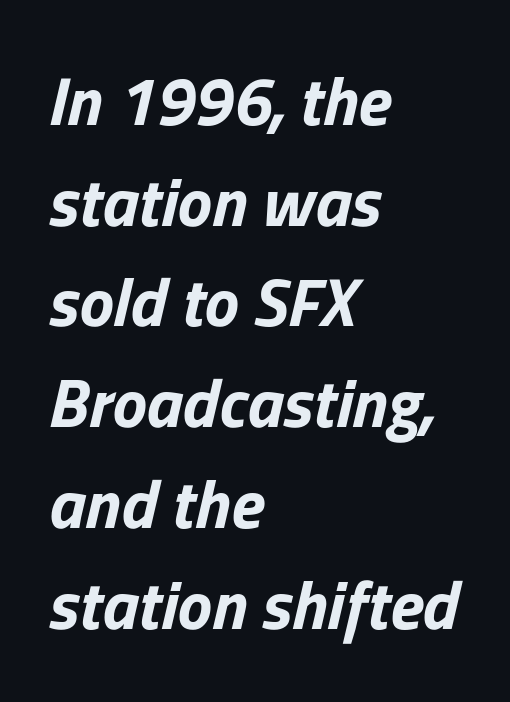
{"italic": "yes", "lean": "right", "slant_degrees": 13, "bold": "yes", "weight": "bold", "width": "normal", "stroke_contrast": "low", "x_height": "medium", "monospaced": "no", "underline": "no", "align": "left", "line_spacing": "normal", "line_spacing_ratio": 1.46, "letter_spacing": "normal", "letter_spacing_em": 0.0, "glyph_px": 69}
